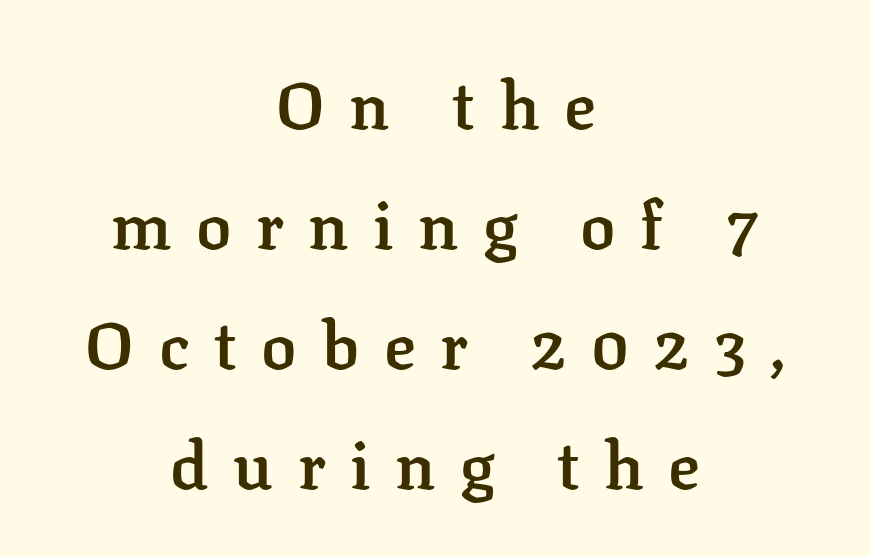
Notice how the stems are strictly vertical — no italics here. These lines are rendered in a variable-pitch font. Unlike a clean sans, this face finishes its strokes with serifs. This sample is center-justified, so both line endings float freely. The words here are not underlined.
